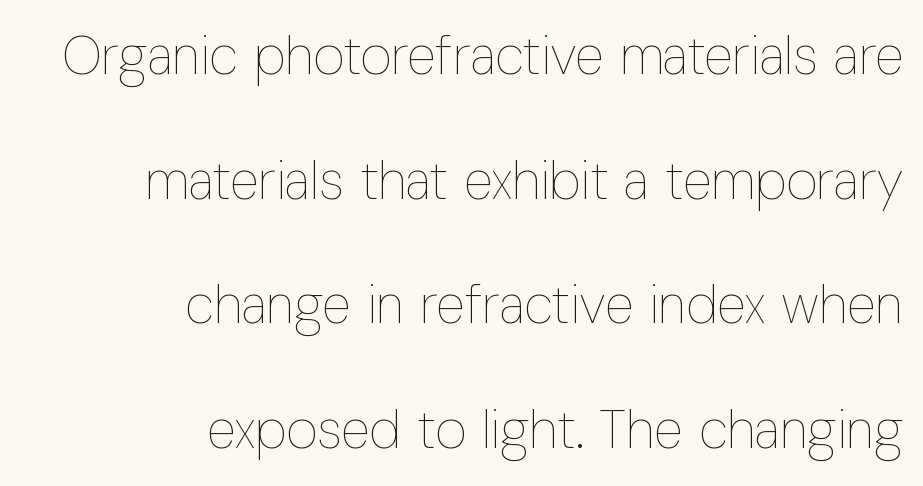
The image shows 54 px thin, condensed type, upright; set right-aligned, loose line spacing (2.31x), normal letter spacing, not underlined; low stroke contrast and a medium x-height.
